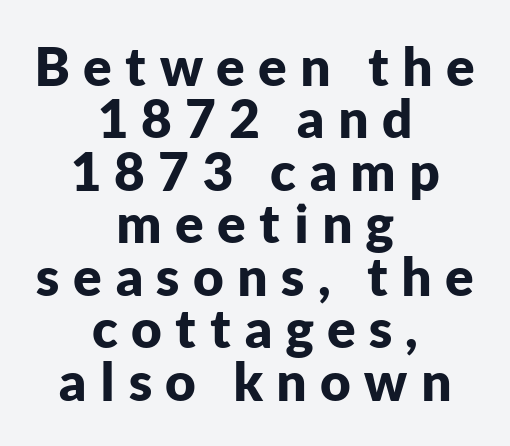
{"serif": "no", "italic": "no", "bold": "yes", "weight": "bold", "width": "normal", "stroke_contrast": "low", "x_height": "medium", "monospaced": "no", "underline": "no", "align": "center", "line_spacing": "tight", "line_spacing_ratio": 0.99, "letter_spacing": "wide", "letter_spacing_em": 0.25, "glyph_px": 53}
